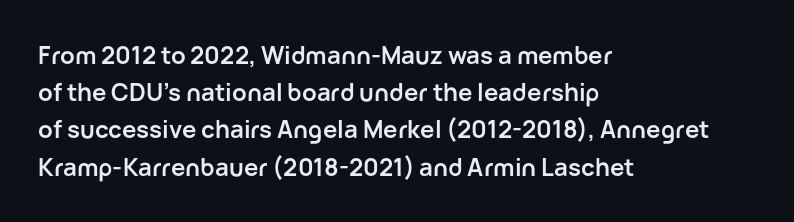
The passage shown has conventional tracking throughout. Underline: absent. The lines in this sample share a left origin and differ only in where they stop. These lines carry a lot of weight — the face is fully bold. Leading: standard. Characters remain perfectly vertical along every line.
